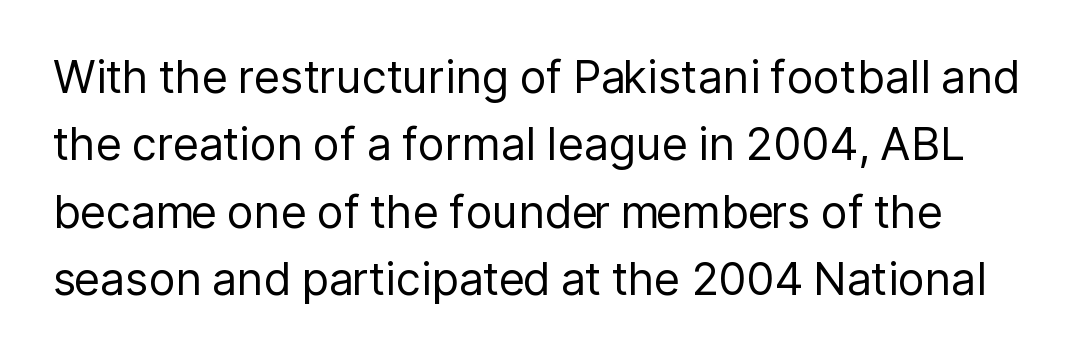
Q: Is the text bold? A: No.
Q: Is the text italic (slanted)? A: No, it is upright.
Q: Is the typeface a serif or a sans-serif typeface? A: Sans-serif.
Q: Is the text underlined? A: No.
Q: Is the spacing between letters normal or unusually wide? A: Normal.
Q: Is the spacing between lines tight, normal or loose? A: Normal.
Q: Width (condensed, normal, or wide)? A: Normal.
Q: Stroke contrast? A: Low.
Q: x-height? A: Medium.
Q: Monospaced? A: No.
